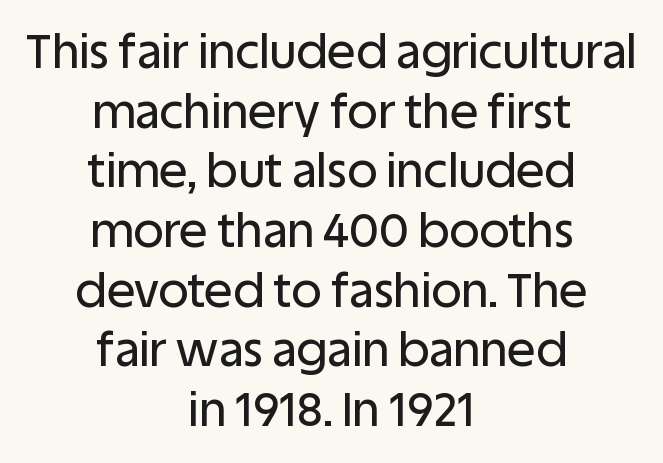
Q: Is the text italic (slanted)? A: No, it is upright.
Q: Is the typeface a serif or a sans-serif typeface? A: Sans-serif.
Q: Is the text underlined? A: No.
Q: How is the paragraph aligned? A: Centered.
Q: Is the spacing between letters normal or unusually wide? A: Normal.
Q: Is the spacing between lines tight, normal or loose? A: Normal.
Q: Width (condensed, normal, or wide)? A: Normal.
Q: Stroke contrast? A: Low.
Q: x-height? A: Large.
Q: Monospaced? A: No.
